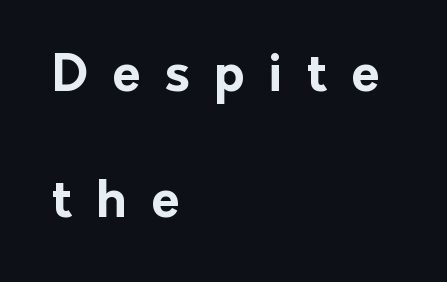
Where is the straight margin? On the left. Successive baselines arrive slowly, with a big drop between each. Tall strokes in this sample are plumb rather than angled. Look at the bottom of the vertical strokes: they stop flat, with no serifs. This sample has the flowing, uneven cadence of proportional lettering.
